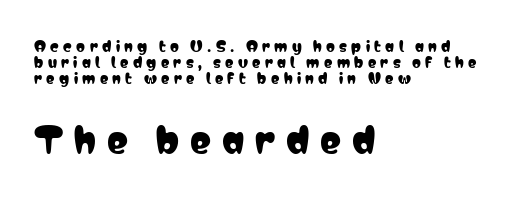
The image shows 35 px condensed sans-serif type, upright; set left-aligned, tight line spacing (1.14x), unusually wide letter spacing (+0.31 em), not underlined; the second (bottom) block is 2.5x larger; low stroke contrast and a medium x-height.
